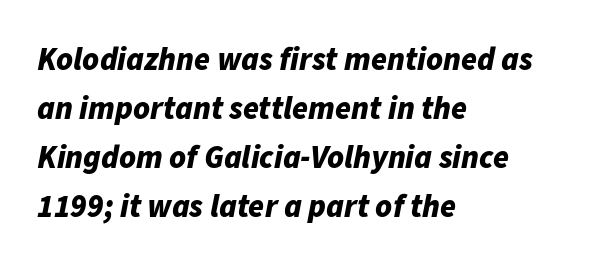
Rendered with sloped, italic letterforms. Spacing between characters is what you'd get straight out of the box. Successive baselines arrive at the customary interval. Which margin do the lines hug? The left one — the right edge is uneven. The passage shown is emphatically bold. Clear beneath every line of the passage.
